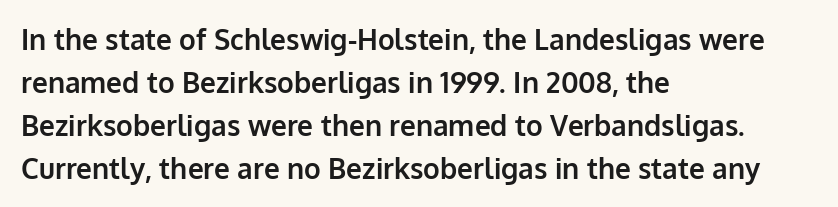
The image shows 28 px bold sans-serif type, upright; set left-aligned, normal line spacing (1.53x), normal letter spacing, not underlined; low stroke contrast and a medium x-height.
